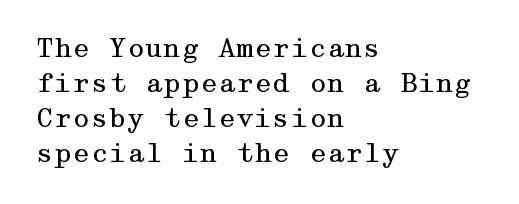
{"italic": "no", "bold": "no", "underline": "no", "align": "left", "line_spacing": "normal", "line_spacing_ratio": 1.34, "letter_spacing": "normal", "letter_spacing_em": 0.0, "glyph_px": 26}
